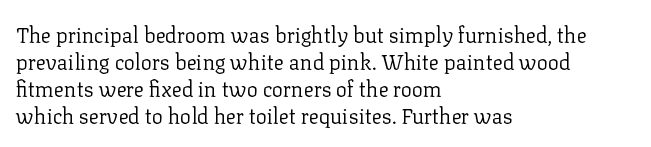
{"italic": "no", "bold": "no", "underline": "no", "align": "left", "line_spacing": "normal", "line_spacing_ratio": 1.28, "letter_spacing": "normal", "letter_spacing_em": 0.0, "glyph_px": 21}
